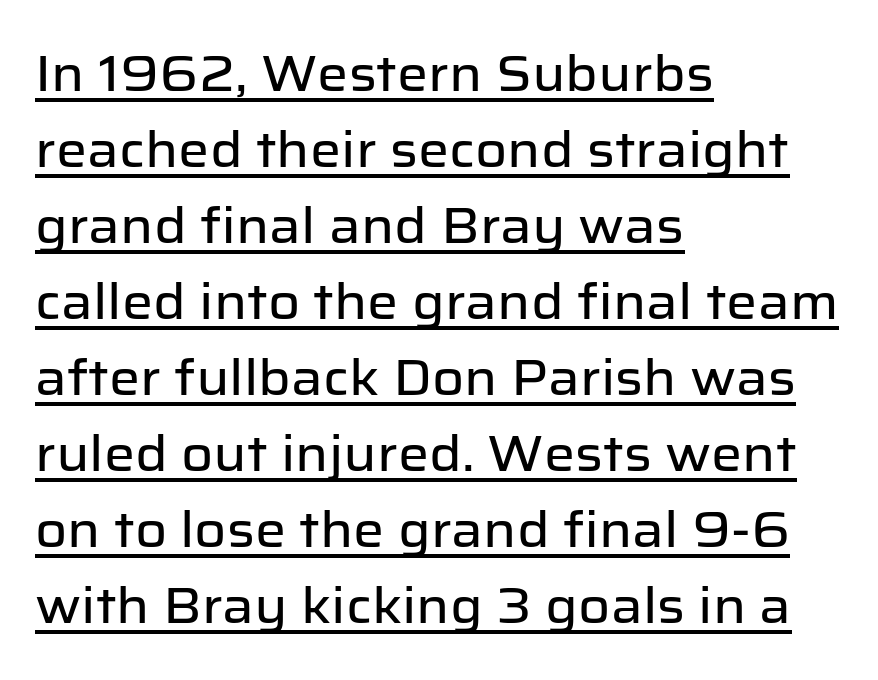
The image shows 49 px sans-serif type, upright; set left-aligned, normal line spacing (1.55x), normal letter spacing, underlined; low stroke contrast and a medium x-height.
